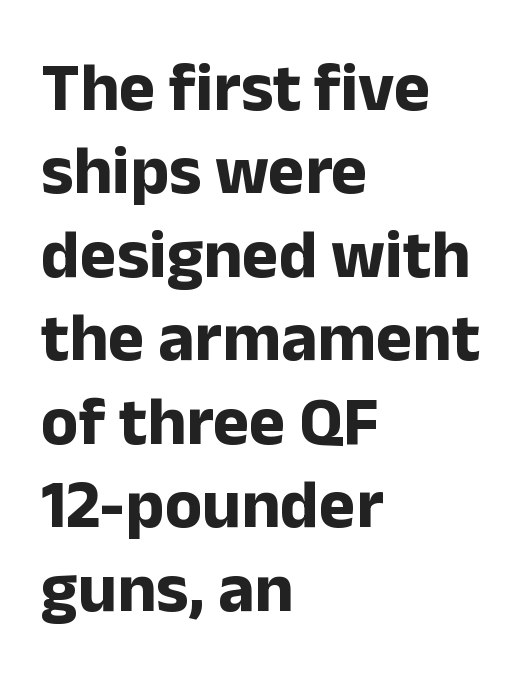
{"serif": "no", "italic": "no", "bold": "yes", "weight": "bold", "width": "normal", "stroke_contrast": "low", "x_height": "medium", "monospaced": "no", "underline": "no", "align": "left", "line_spacing_ratio": 1.21, "letter_spacing": "normal", "letter_spacing_em": 0.0, "glyph_px": 69}
